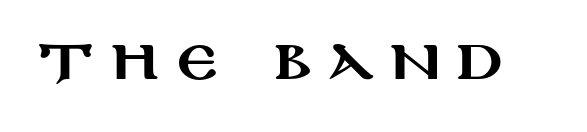
Q: Is the text italic (slanted)? A: No, it is upright.
Q: Is the typeface a serif or a sans-serif typeface? A: Sans-serif.
Q: Is the text underlined? A: No.
Q: Is the spacing between letters normal or unusually wide? A: Unusually wide.
Q: Width (condensed, normal, or wide)? A: Wide.
Q: Stroke contrast? A: Medium.
Q: x-height? A: Large.
Q: Monospaced? A: No.
